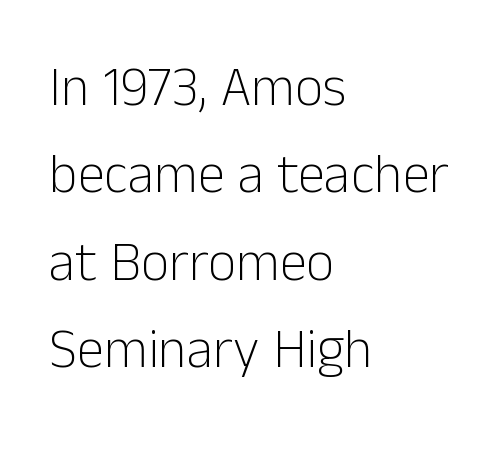
The rendering uses natural spacing where letterforms have individual widths. Look at the tracking — it's just the regular setting, nothing added. Style check: upright. Successive baselines arrive at the customary interval. Does the type have serifs? No, each stem ends abruptly.
